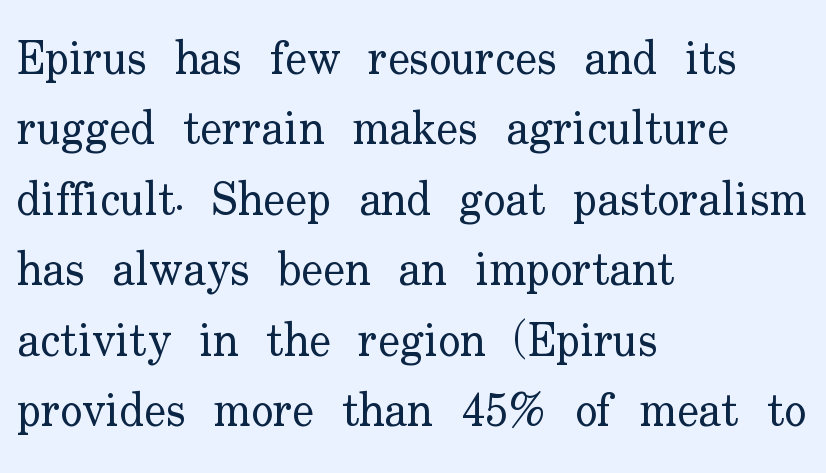
Q: Is the text bold? A: No.
Q: Is the text italic (slanted)? A: No, it is upright.
Q: Is the typeface a serif or a sans-serif typeface? A: Serif.
Q: Is the text underlined? A: No.
Q: How is the paragraph aligned? A: Left-aligned.
Q: Is the spacing between letters normal or unusually wide? A: Normal.
Q: Is the spacing between lines tight, normal or loose? A: Normal.
Q: Width (condensed, normal, or wide)? A: Normal.
Q: Stroke contrast? A: Low.
Q: x-height? A: Small.
Q: Monospaced? A: No.
